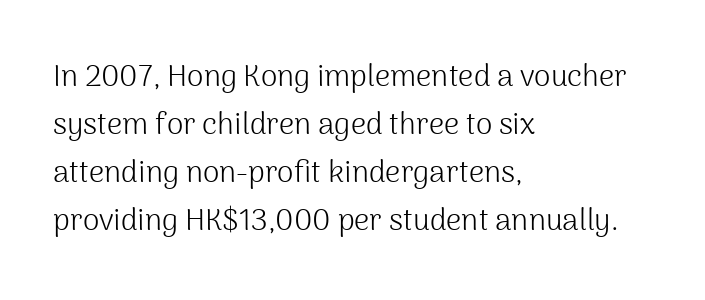
Q: Is the text bold? A: No.
Q: Is the text italic (slanted)? A: No, it is upright.
Q: Is the typeface a serif or a sans-serif typeface? A: Sans-serif.
Q: Is the text underlined? A: No.
Q: How is the paragraph aligned? A: Left-aligned.
Q: Is the spacing between letters normal or unusually wide? A: Normal.
Q: Is the spacing between lines tight, normal or loose? A: Normal.
Q: Width (condensed, normal, or wide)? A: Normal.
Q: Stroke contrast? A: Medium.
Q: x-height? A: Medium.
Q: Monospaced? A: No.
